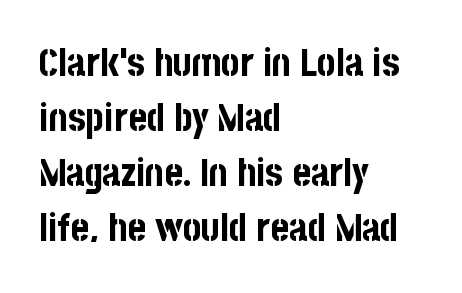
Q: Is the text bold? A: Yes.
Q: Is the text italic (slanted)? A: No, it is upright.
Q: Is the typeface a serif or a sans-serif typeface? A: Sans-serif.
Q: Is the text underlined? A: No.
Q: How is the paragraph aligned? A: Left-aligned.
Q: Is the spacing between letters normal or unusually wide? A: Normal.
Q: Is the spacing between lines tight, normal or loose? A: Normal.
Q: Width (condensed, normal, or wide)? A: Condensed.
Q: Stroke contrast? A: Low.
Q: x-height? A: Large.
Q: Monospaced? A: No.
